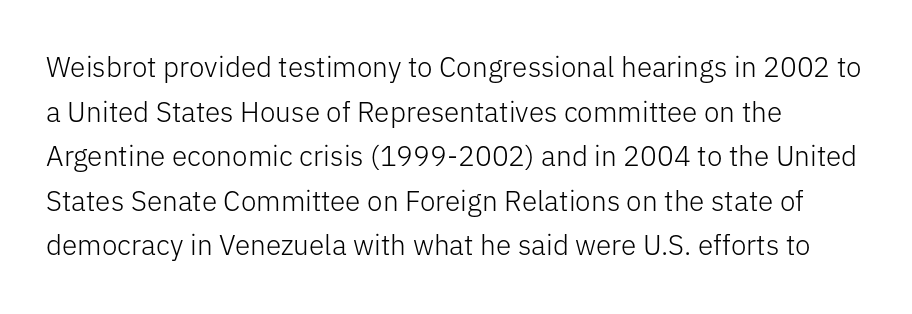
Q: Is the text bold? A: No.
Q: Is the text italic (slanted)? A: No, it is upright.
Q: Is the typeface a serif or a sans-serif typeface? A: Sans-serif.
Q: Is the text underlined? A: No.
Q: How is the paragraph aligned? A: Left-aligned.
Q: Is the spacing between letters normal or unusually wide? A: Normal.
Q: Is the spacing between lines tight, normal or loose? A: Normal.
Q: Width (condensed, normal, or wide)? A: Normal.
Q: Stroke contrast? A: Low.
Q: x-height? A: Medium.
Q: Monospaced? A: No.
